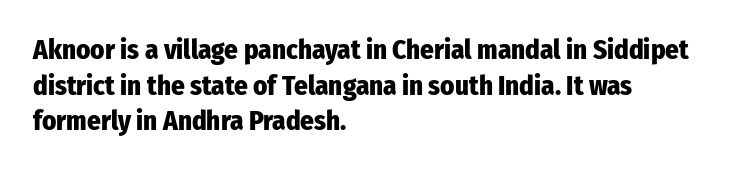
Q: Is the text bold? A: Yes.
Q: Is the text italic (slanted)? A: No, it is upright.
Q: Is the text underlined? A: No.
Q: How is the paragraph aligned? A: Left-aligned.
Q: Is the spacing between letters normal or unusually wide? A: Normal.
Q: Is the spacing between lines tight, normal or loose? A: Normal.
